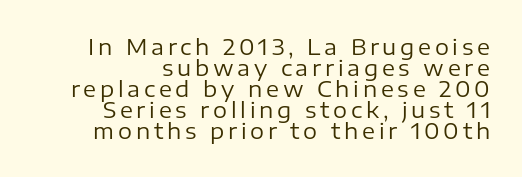
Honestly, there is no underline to notice here at all. All the whitespace from short lines collects on the left. The letters stand straight up with perfectly vertical stems. Reading down the column, the eye jumps only a short way to each next line.
